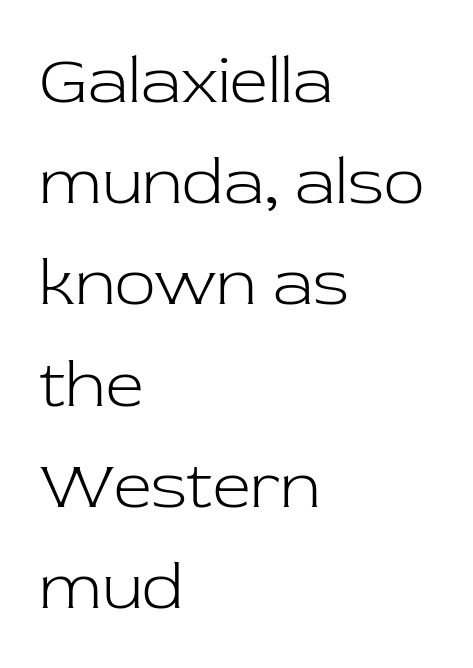
The image shows 67 px light serif type, upright; set left-aligned, normal line spacing (1.51x), normal letter spacing, not underlined; low stroke contrast and a medium x-height.
